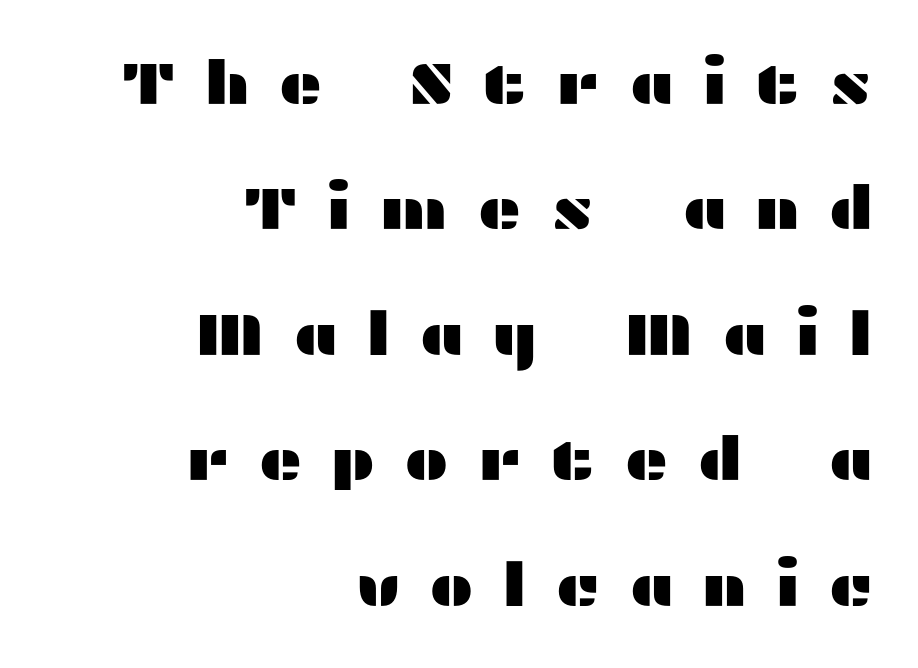
Q: Is the text italic (slanted)? A: No, it is upright.
Q: Is the typeface a serif or a sans-serif typeface? A: Sans-serif.
Q: Is the text underlined? A: No.
Q: How is the paragraph aligned? A: Right-aligned.
Q: Is the spacing between letters normal or unusually wide? A: Unusually wide.
Q: Is the spacing between lines tight, normal or loose? A: Loose.
Q: Width (condensed, normal, or wide)? A: Wide.
Q: Stroke contrast? A: Medium.
Q: x-height? A: Medium.
Q: Monospaced? A: No.
